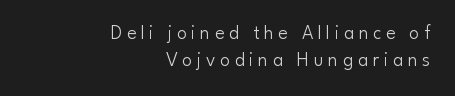
{"italic": "no", "bold": "no", "underline": "no", "align": "right", "line_spacing": "normal", "line_spacing_ratio": 1.34, "letter_spacing": "wide", "letter_spacing_em": 0.23, "glyph_px": 20}
